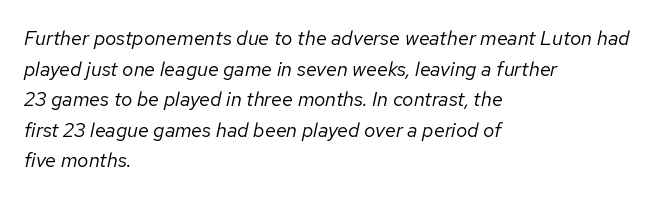
The image shows 20 px text type, italic (leaning right); set left-aligned, normal line spacing (1.53x), normal letter spacing, not underlined.
